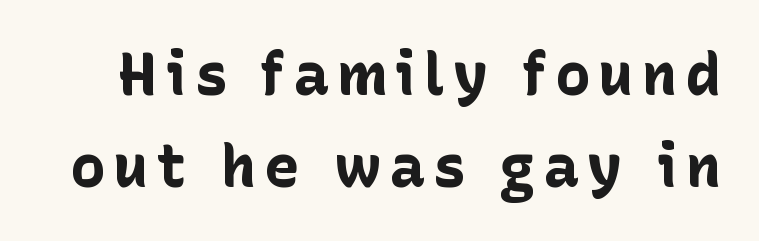
Normally led — the rows are evenly, conventionally spaced. The space directly below the letters is spotless. The face used here has the dense, thick strokes of a bold. Do the characters align in a grid? No, the font is proportional. Is this a sans? Yes — the strokes have no serifs. The letters stand straight up with perfectly vertical stems.
